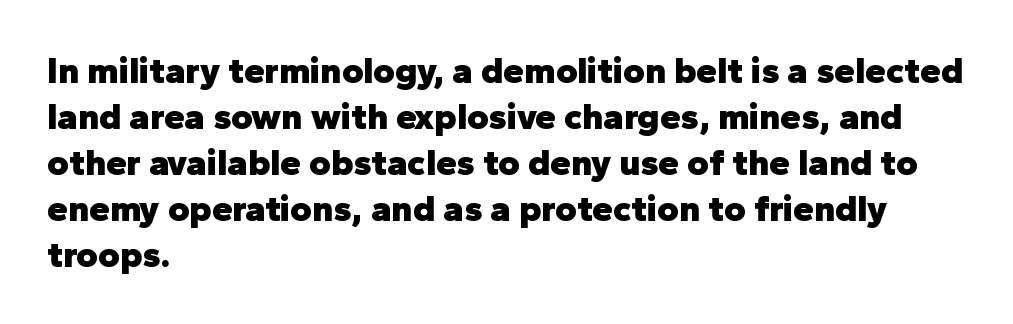
The image shows 37 px heavy sans-serif type, upright; set left-aligned, line spacing 1.24x, normal letter spacing, not underlined; low stroke contrast and a medium x-height.
